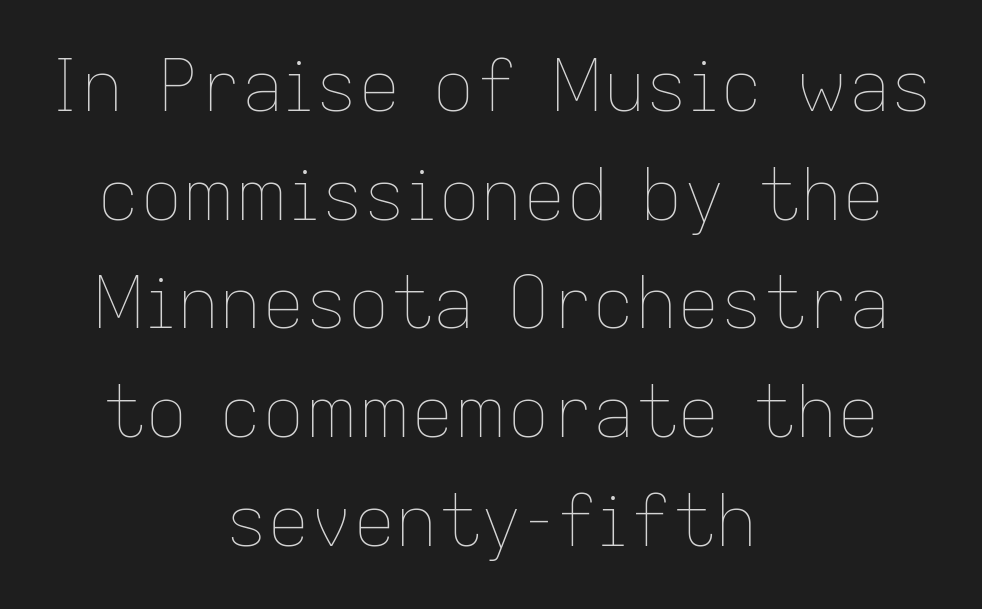
Q: Is the text bold? A: No.
Q: Is the text italic (slanted)? A: No, it is upright.
Q: Is the text underlined? A: No.
Q: How is the paragraph aligned? A: Centered.
Q: Is the spacing between letters normal or unusually wide? A: Normal.
Q: Is the spacing between lines tight, normal or loose? A: Normal.
Q: Width (condensed, normal, or wide)? A: Normal.
Q: Stroke contrast? A: Low.
Q: x-height? A: Medium.
Q: Monospaced? A: No.
